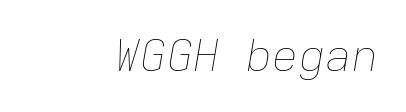
The image shows 44 px thin type, italic (leaning right), monospaced; set normal letter spacing, not underlined; low stroke contrast and a medium x-height.
